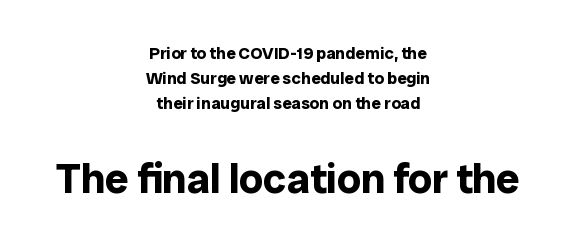
Q: Is the text bold? A: Yes.
Q: Is the text italic (slanted)? A: No, it is upright.
Q: Is the typeface a serif or a sans-serif typeface? A: Sans-serif.
Q: Is the text underlined? A: No.
Q: How is the paragraph aligned? A: Centered.
Q: Is the spacing between letters normal or unusually wide? A: Normal.
Q: Is the spacing between lines tight, normal or loose? A: Normal.
Q: Which block of text is set in a larger size, the first (top) or the second (bottom)? A: The second (bottom) one.
Q: Width (condensed, normal, or wide)? A: Normal.
Q: Stroke contrast? A: Low.
Q: x-height? A: Medium.
Q: Monospaced? A: No.
